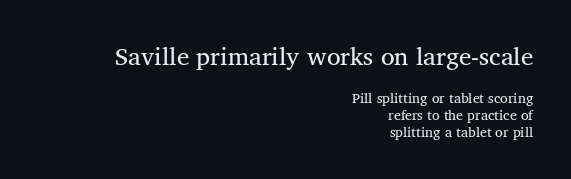
The typesetter chose a ragged-left arrangement here. The line texture is even and compact thanks to regular tracking. No word sits above an underline. You get the large type first, then a drop to smaller type.
